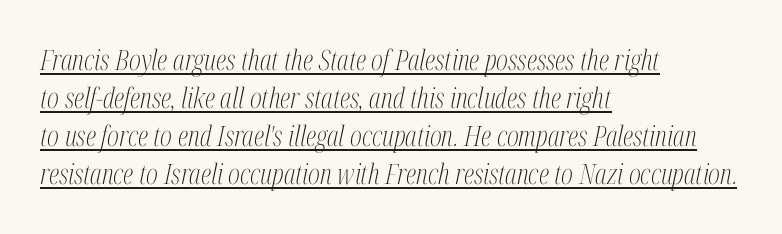
Italic: yes, the glyphs are oblique. To sum up the face: it has serifs. The passage shown is typed in a proportional face where columns would drift. The rendering uses a moderate line-height, typical for paragraphs.
